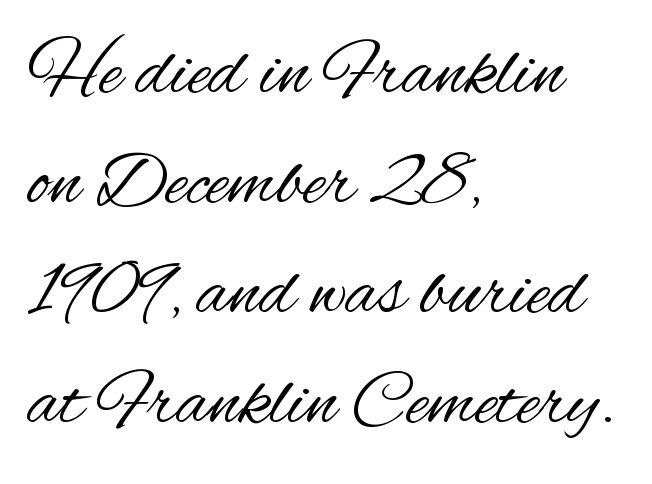
Q: Is the text bold? A: No.
Q: Is the text italic (slanted)? A: Yes.
Q: Is the typeface a serif or a sans-serif typeface? A: Sans-serif.
Q: Is the text underlined? A: No.
Q: How is the paragraph aligned? A: Left-aligned.
Q: Is the spacing between letters normal or unusually wide? A: Normal.
Q: Is the spacing between lines tight, normal or loose? A: Normal.
Q: Width (condensed, normal, or wide)? A: Condensed.
Q: Stroke contrast? A: Medium.
Q: x-height? A: Small.
Q: Monospaced? A: No.
